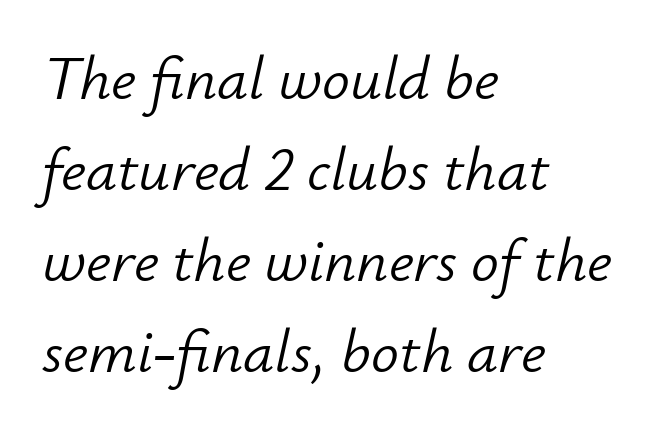
Q: Is the text bold? A: No.
Q: Is the text italic (slanted)? A: Yes, it leans right by about 12 degrees.
Q: Is the text underlined? A: No.
Q: How is the paragraph aligned? A: Left-aligned.
Q: Is the spacing between letters normal or unusually wide? A: Normal.
Q: Is the spacing between lines tight, normal or loose? A: Normal.
Q: Width (condensed, normal, or wide)? A: Normal.
Q: Stroke contrast? A: Low.
Q: x-height? A: Small.
Q: Monospaced? A: No.
